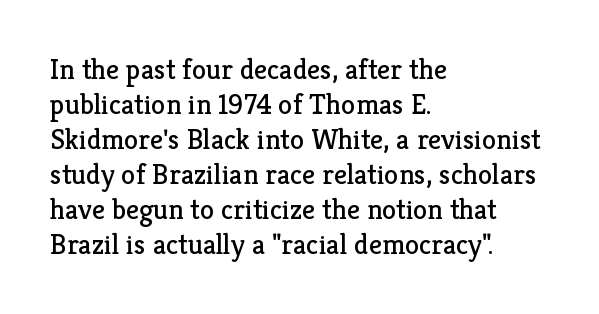
These lines are rendered in a variable-pitch font. Compared with a typical body face, this is equally light or lighter still. This rendering features lettering with no underline. The paragraph shown leans on its left margin. Upright lettering throughout.
